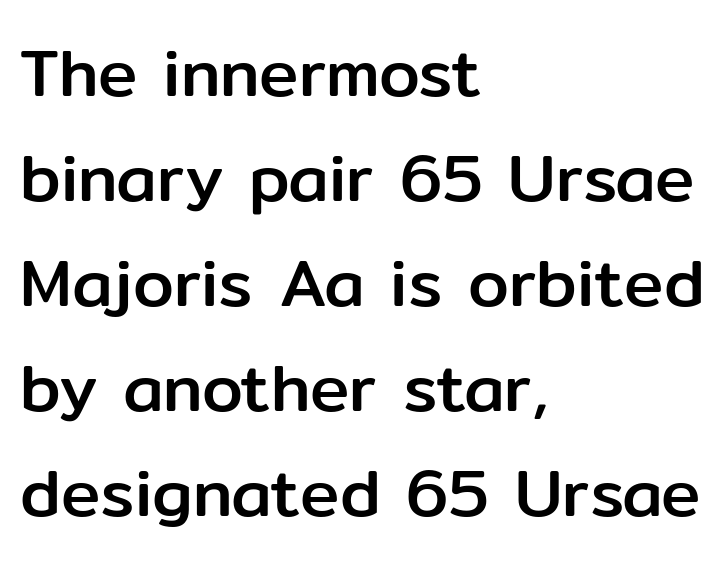
{"serif": "no", "italic": "no", "width": "normal", "stroke_contrast": "low", "x_height": "medium", "monospaced": "no", "underline": "no", "align": "left", "line_spacing": "normal", "line_spacing_ratio": 1.59, "letter_spacing": "normal", "letter_spacing_em": 0.0, "glyph_px": 66}
